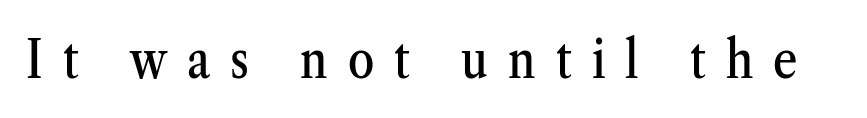
{"serif": "yes", "italic": "no", "width": "condensed", "stroke_contrast": "medium", "x_height": "medium", "monospaced": "no", "underline": "no", "letter_spacing": "wide", "letter_spacing_em": 0.38, "glyph_px": 53}
